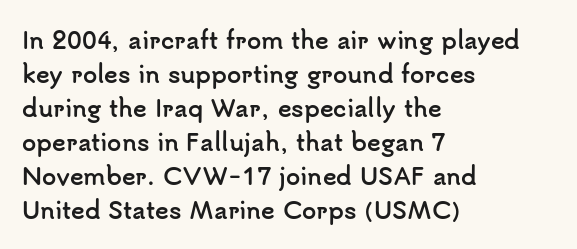
{"italic": "no", "bold": "yes", "underline": "no", "align": "left", "line_spacing": "normal", "line_spacing_ratio": 1.48, "letter_spacing": "normal", "letter_spacing_em": 0.0, "glyph_px": 23}
